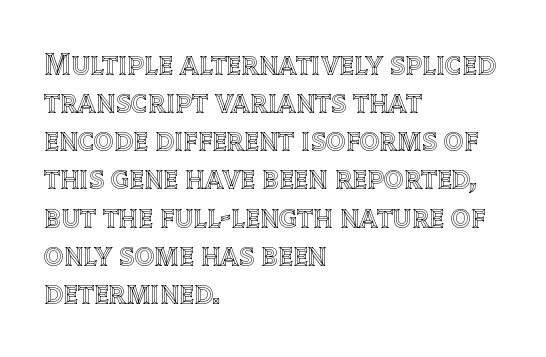
{"italic": "no", "width": "normal", "x_height": "large", "monospaced": "no", "underline": "no", "align": "left", "line_spacing_ratio": 1.23, "letter_spacing": "normal", "letter_spacing_em": 0.0, "glyph_px": 31}
